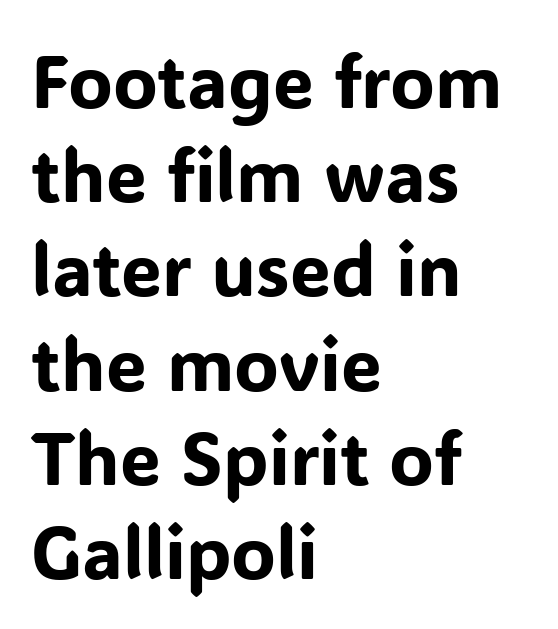
The image shows 73 px sans-serif type, upright; set left-aligned, normal line spacing (1.29x), normal letter spacing, not underlined; low stroke contrast and a medium x-height.
